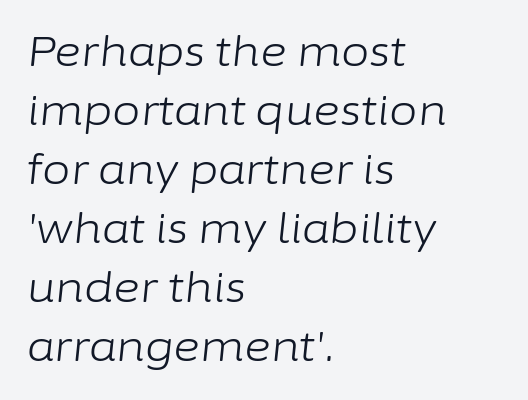
The image shows 41 px light type, italic (leaning right); set left-aligned, normal line spacing (1.44x), normal letter spacing, not underlined; low stroke contrast and a medium x-height.
